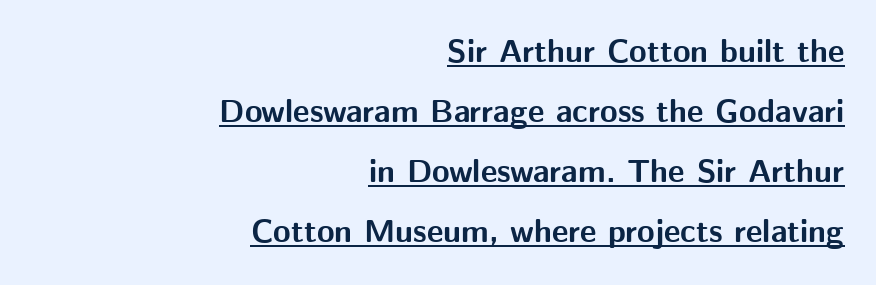
Q: Is the text bold? A: Yes.
Q: Is the text italic (slanted)? A: No, it is upright.
Q: Is the typeface a serif or a sans-serif typeface? A: Sans-serif.
Q: Is the text underlined? A: Yes.
Q: How is the paragraph aligned? A: Right-aligned.
Q: Is the spacing between letters normal or unusually wide? A: Normal.
Q: Width (condensed, normal, or wide)? A: Normal.
Q: Stroke contrast? A: Medium.
Q: x-height? A: Medium.
Q: Monospaced? A: No.
